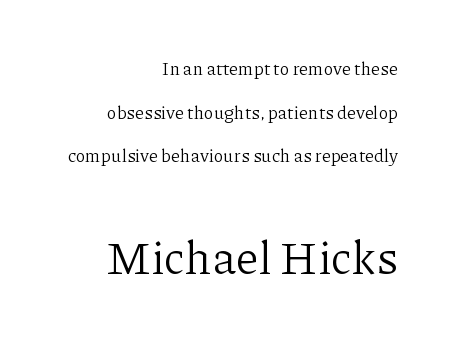
The image shows 46 px light serif type, upright; set right-aligned, loose line spacing (2.42x), normal letter spacing, not underlined; the second (bottom) block is 2.56x larger; low stroke contrast and a medium x-height.
